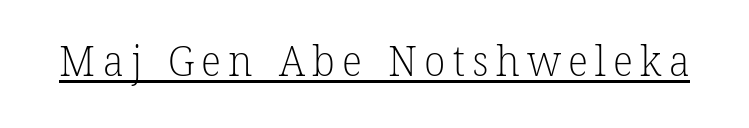
{"serif": "yes", "bold": "no", "weight": "light", "width": "normal", "stroke_contrast": "low", "x_height": "medium", "monospaced": "no", "underline": "yes", "glyph_px": 43}
